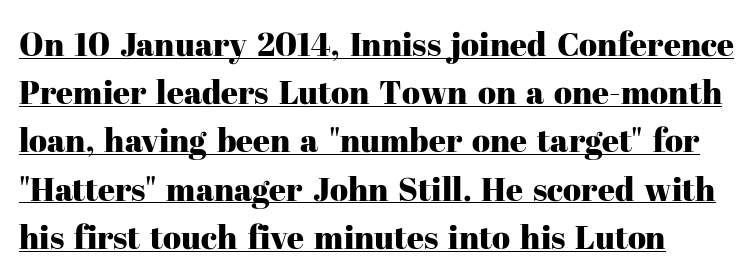
The image shows 33 px serif type, upright; set normal line spacing (1.46x), normal letter spacing, underlined; high stroke contrast and a medium x-height.
